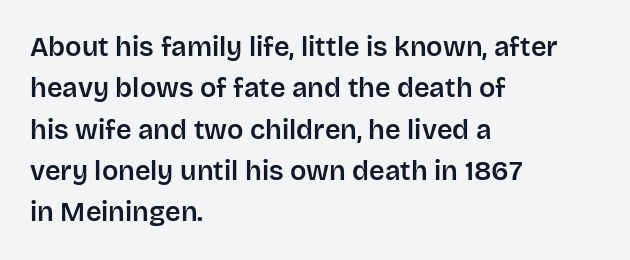
Successive baselines arrive at the customary interval. Short and long lines alike share a common starting point at left. Italic: no, the glyphs are upright roman. Short note: letters normally spaced. Quick note: underline off.
